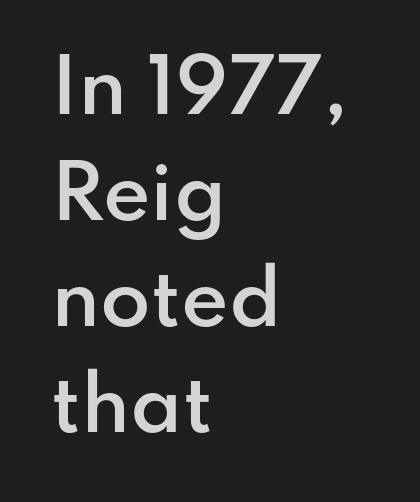
Look at the bottom of the vertical strokes: they stop flat, with no serifs. A typesetter would mark this as roman, not italic. Look at the tracking — it's just the regular setting, nothing added. Summary of vertical rhythm: regular, with standard interline spacing. Type without underlining. Look at the stroke-to-counter ratio: somewhat heavy, a semibold.
